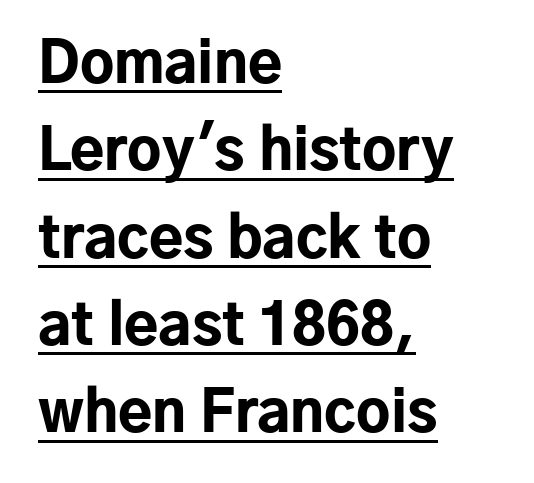
{"serif": "no", "italic": "no", "bold": "yes", "weight": "bold", "width": "normal", "stroke_contrast": "low", "x_height": "medium", "monospaced": "no", "underline": "yes", "align": "left", "line_spacing": "normal", "line_spacing_ratio": 1.56, "letter_spacing": "normal", "letter_spacing_em": 0.0, "glyph_px": 56}
